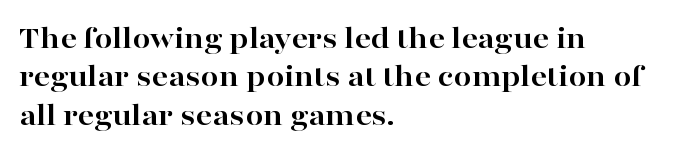
Q: Is the text bold? A: Yes.
Q: Is the text italic (slanted)? A: No, it is upright.
Q: Is the typeface a serif or a sans-serif typeface? A: Serif.
Q: Is the text underlined? A: No.
Q: How is the paragraph aligned? A: Left-aligned.
Q: Is the spacing between letters normal or unusually wide? A: Normal.
Q: Width (condensed, normal, or wide)? A: Wide.
Q: Stroke contrast? A: High.
Q: x-height? A: Medium.
Q: Monospaced? A: No.
